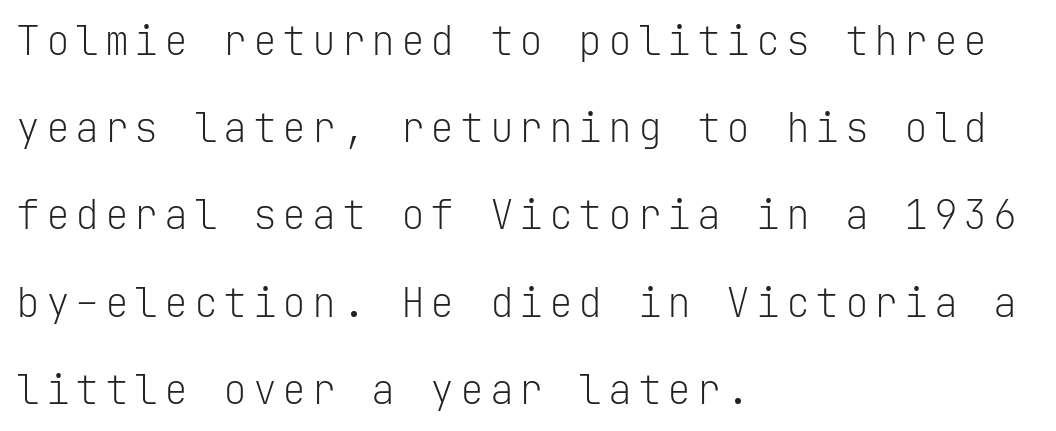
Q: Is the text bold? A: No.
Q: Is the text italic (slanted)? A: No, it is upright.
Q: Is the typeface a serif or a sans-serif typeface? A: Sans-serif.
Q: Is the text underlined? A: No.
Q: How is the paragraph aligned? A: Left-aligned.
Q: Is the spacing between lines tight, normal or loose? A: Loose.
Q: Width (condensed, normal, or wide)? A: Normal.
Q: Stroke contrast? A: Low.
Q: x-height? A: Medium.
Q: Monospaced? A: Yes.
